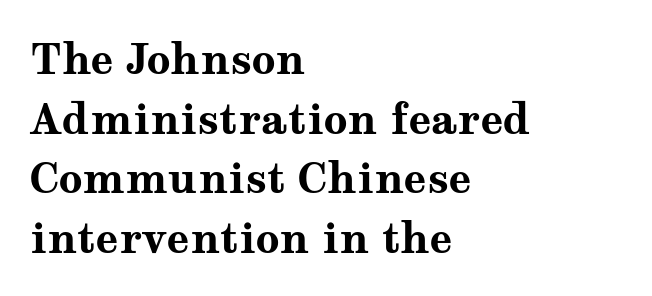
The image shows 42 px bold, wide serif type, upright; set left-aligned, normal line spacing (1.42x), normal letter spacing, not underlined; medium stroke contrast and a medium x-height.
